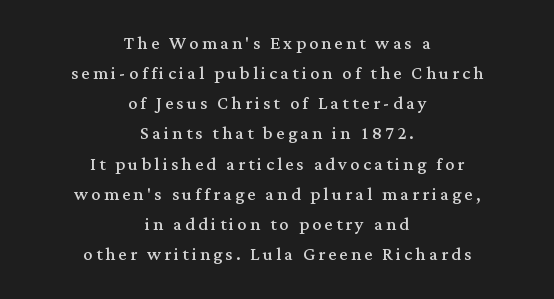
Q: Is the text bold? A: No.
Q: Is the text italic (slanted)? A: No, it is upright.
Q: Is the text underlined? A: No.
Q: How is the paragraph aligned? A: Centered.
Q: Is the spacing between lines tight, normal or loose? A: Normal.
